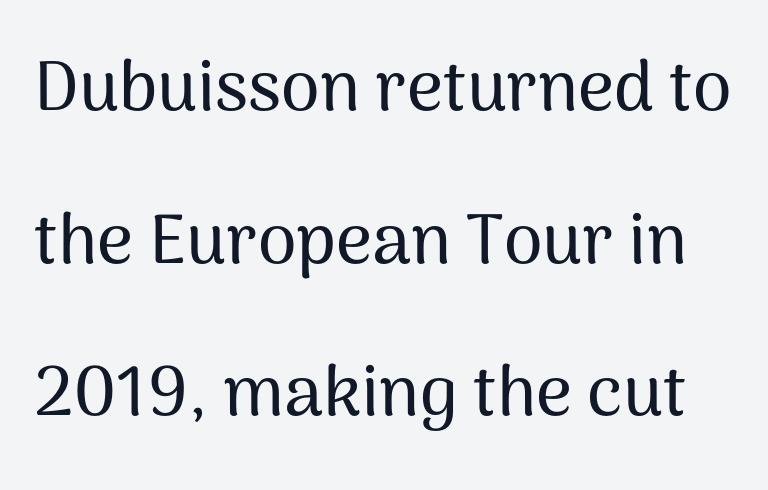
The image shows 70 px sans-serif type, upright; set loose line spacing (2.18x), normal letter spacing, not underlined; medium stroke contrast and a medium x-height.
